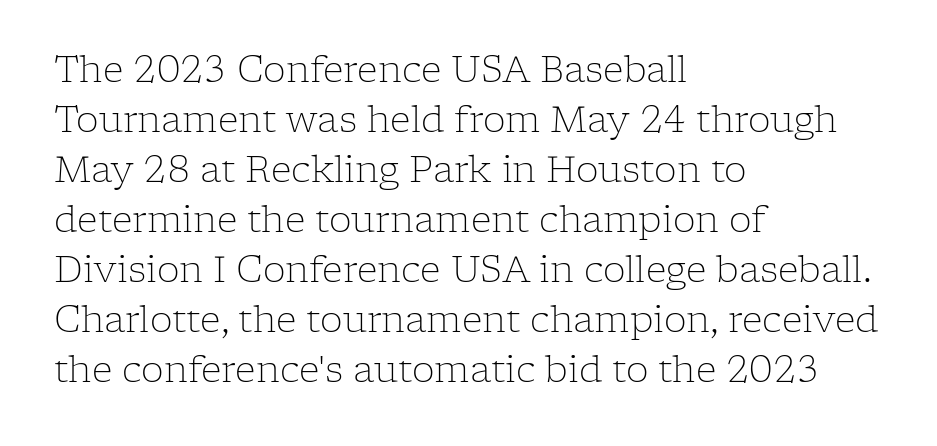
Q: Is the text bold? A: No.
Q: Is the text italic (slanted)? A: No, it is upright.
Q: Is the typeface a serif or a sans-serif typeface? A: Serif.
Q: Is the text underlined? A: No.
Q: How is the paragraph aligned? A: Left-aligned.
Q: Is the spacing between letters normal or unusually wide? A: Normal.
Q: Is the spacing between lines tight, normal or loose? A: Normal.
Q: Width (condensed, normal, or wide)? A: Normal.
Q: Stroke contrast? A: Low.
Q: x-height? A: Medium.
Q: Monospaced? A: No.
